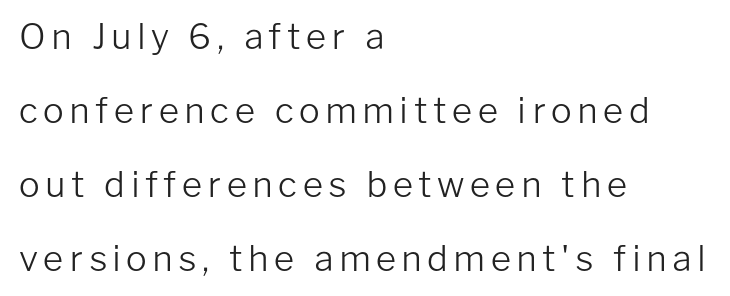
Left-aligned paragraph, ragged on the right. This sample has the flowing, uneven cadence of proportional lettering. Note: no serifs on the glyphs. In terms of leading, this rendering errs on the spacious side.
